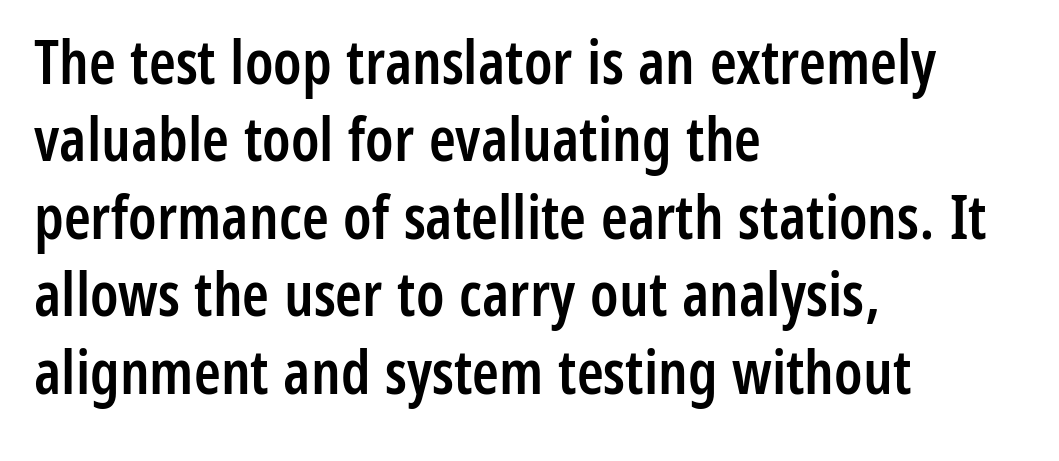
The image shows 61 px semibold, condensed sans-serif type, upright; set left-aligned, normal line spacing (1.27x), normal letter spacing, not underlined; low stroke contrast and a medium x-height.
